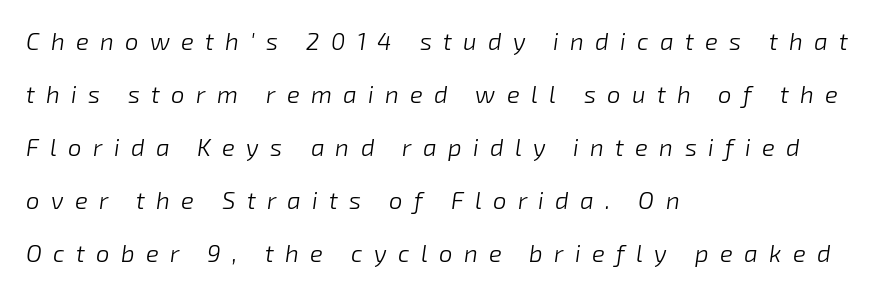
The text block is weighted toward the left margin, trailing off unevenly rightward. No extra ink here — the face is not bold. Loose tracking; the words dissolve into strings of separated letters. The space beneath each line is pristine and unruled. Whoever set this chose breathing room over compactness in the vertical rhythm. Italic? Definitely — the glyphs are oblique.
